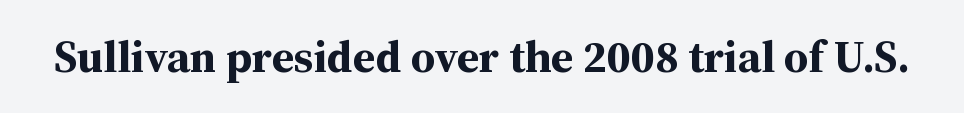
{"serif": "yes", "italic": "no", "bold": "yes", "weight": "bold", "width": "normal", "stroke_contrast": "medium", "x_height": "medium", "monospaced": "no", "underline": "no", "letter_spacing": "normal", "letter_spacing_em": 0.0, "glyph_px": 45}
